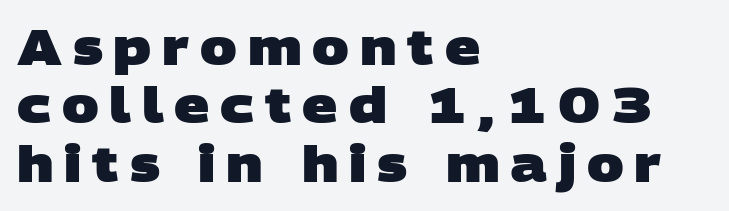
The image shows 49 px heavy, wide sans-serif type; set left-aligned, line spacing 1.19x, unusually wide letter spacing (+0.22 em), not underlined; low stroke contrast and a large x-height.
